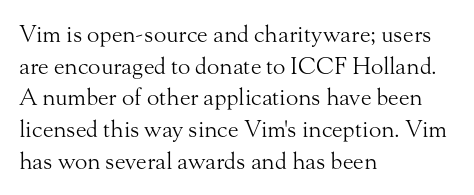
{"italic": "no", "bold": "no", "underline": "no", "align": "left", "line_spacing": "normal", "line_spacing_ratio": 1.38, "letter_spacing": "normal", "letter_spacing_em": 0.0, "glyph_px": 23}
